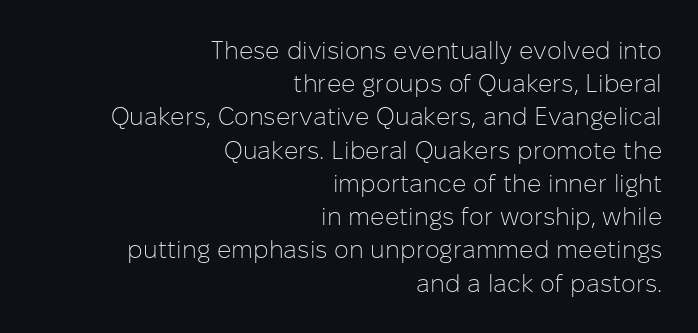
{"italic": "no", "bold": "no", "underline": "no", "align": "right", "line_spacing": "normal", "line_spacing_ratio": 1.33, "letter_spacing": "normal", "letter_spacing_em": 0.0, "glyph_px": 25}
